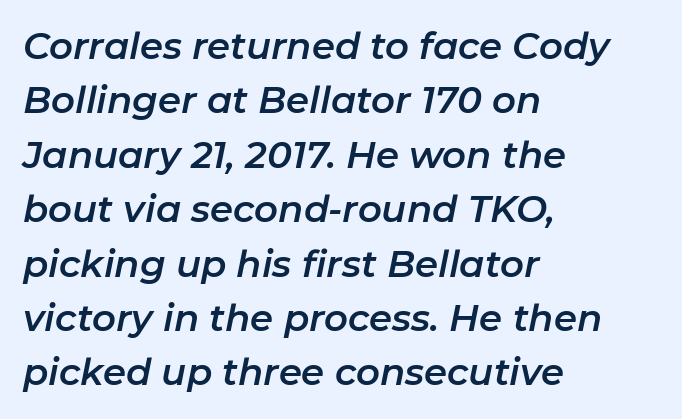
{"italic": "yes", "lean": "right", "slant_degrees": 11, "width": "normal", "stroke_contrast": "low", "x_height": "medium", "monospaced": "no", "underline": "no", "align": "left", "line_spacing": "normal", "line_spacing_ratio": 1.47, "letter_spacing": "normal", "letter_spacing_em": 0.0, "glyph_px": 37}
